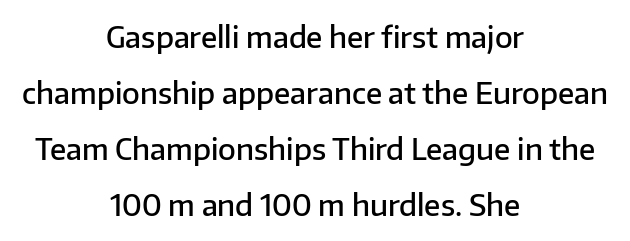
The image shows 29 px semibold sans-serif type, upright; set centered, loose line spacing (1.93x), normal letter spacing, not underlined; low stroke contrast and a medium x-height.
